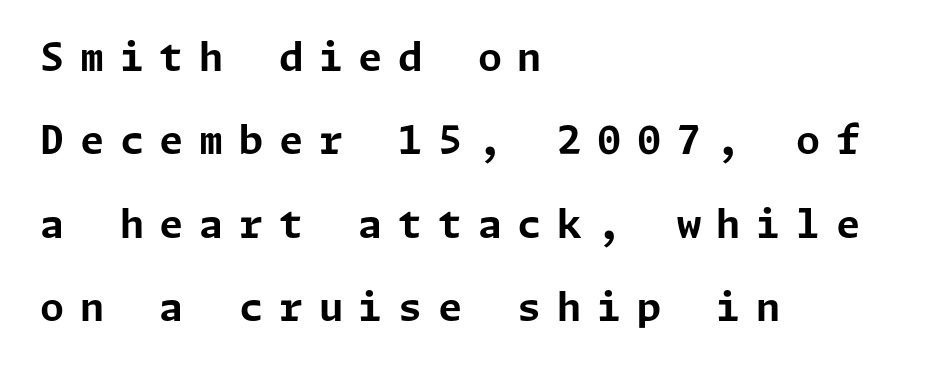
The image shows 39 px bold sans-serif type, upright; set left-aligned, loose line spacing (2.14x), unusually wide letter spacing (+0.4 em), not underlined; low stroke contrast and a medium x-height.
